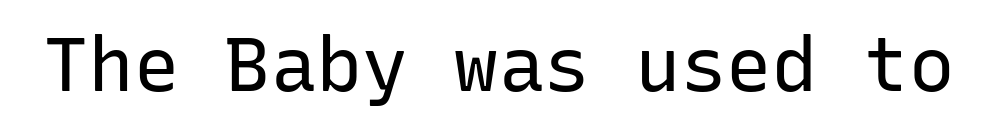
{"serif": "no", "italic": "no", "bold": "no", "weight": "regular", "width": "normal", "stroke_contrast": "low", "x_height": "medium", "monospaced": "yes", "underline": "no", "letter_spacing": "normal", "letter_spacing_em": 0.0, "glyph_px": 76}
